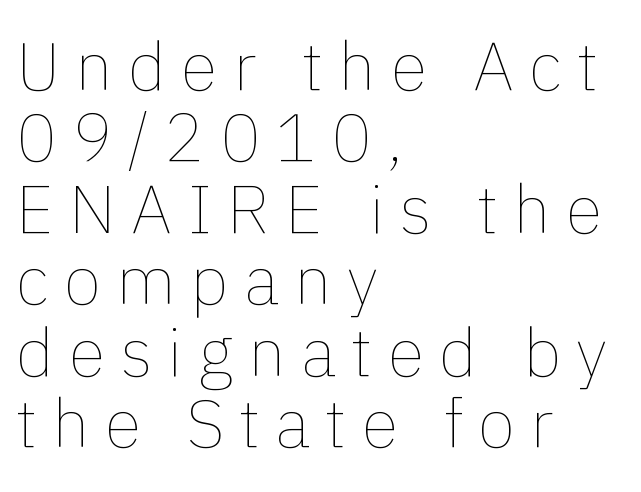
{"italic": "no", "bold": "no", "weight": "thin", "width": "normal", "stroke_contrast": "low", "x_height": "medium", "monospaced": "no", "underline": "no", "align": "left", "line_spacing": "tight", "line_spacing_ratio": 1.05, "letter_spacing": "wide", "letter_spacing_em": 0.22, "glyph_px": 68}
